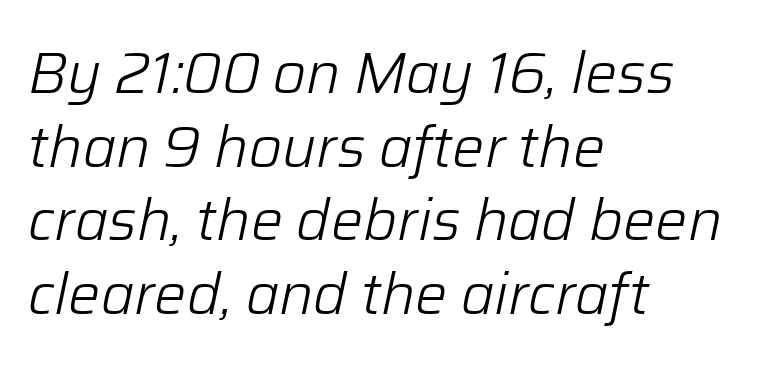
{"italic": "yes", "lean": "right", "slant_degrees": 12, "bold": "no", "weight": "light", "width": "normal", "stroke_contrast": "low", "x_height": "medium", "monospaced": "no", "underline": "no", "align": "left", "line_spacing": "normal", "line_spacing_ratio": 1.29, "letter_spacing": "normal", "letter_spacing_em": 0.0, "glyph_px": 57}
